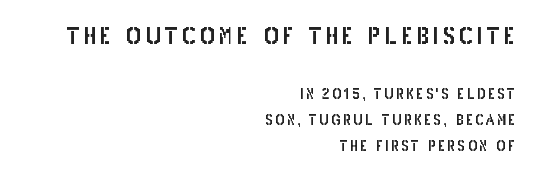
The image shows 23 px text type, upright; set right-aligned, line spacing 1.86x, not underlined; the first (top) block is 1.64x larger.
